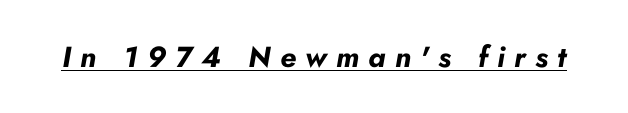
Is the type slanted? Yes — the strokes lean at a clear angle. The passage shown is typed in a proportional face where columns would drift. Emphasis by weight is at full strength: bold. The tracking jumps out immediately: characters are airy and widely separated.
